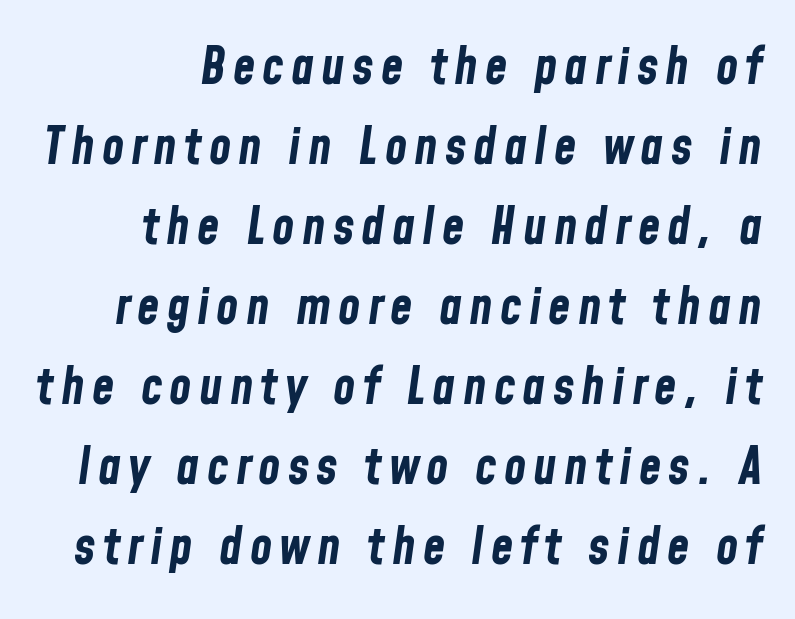
Caption: bold face, heavy strokes. Check the space under the baseline: it is left empty. Regarding leading, the lines here are spaced in the standard way. The lettering tilts uniformly, giving the passage an italic look. Think of a printed novel: that variable character pitch is what you see here.
